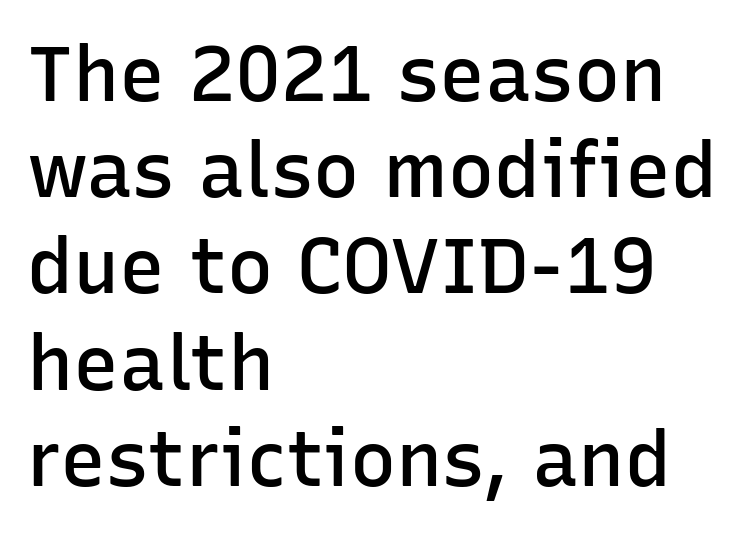
What weight is shown? A semibold, between regular and bold. The horizontal fit of the characters is conventional and even. Line spacing here is normal. Horizontally, the lines are justified to the leading edge only.
